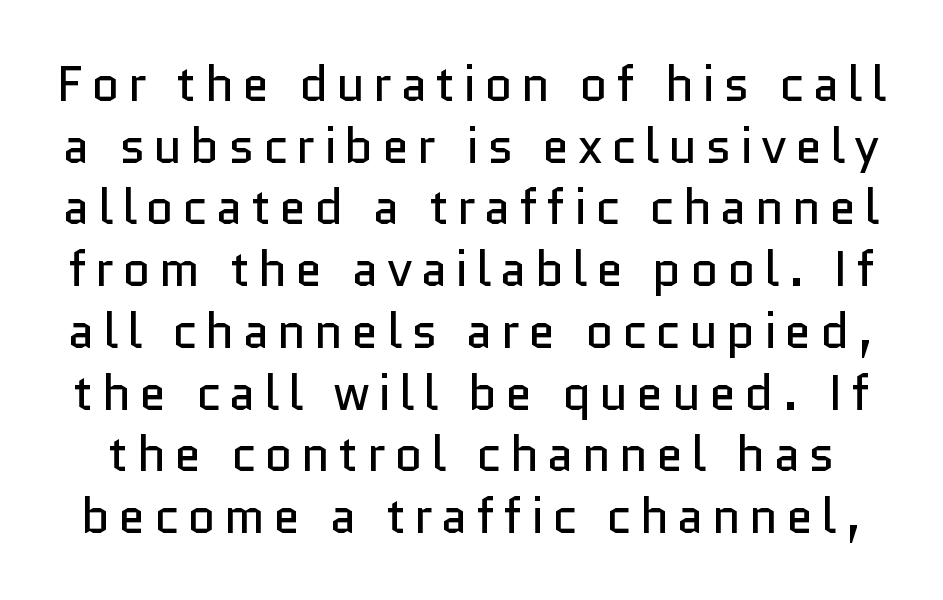
Q: Is the text bold? A: No.
Q: Is the text italic (slanted)? A: No, it is upright.
Q: Is the typeface a serif or a sans-serif typeface? A: Sans-serif.
Q: Is the text underlined? A: No.
Q: Is the spacing between lines tight, normal or loose? A: Normal.
Q: Width (condensed, normal, or wide)? A: Normal.
Q: Stroke contrast? A: Low.
Q: x-height? A: Medium.
Q: Monospaced? A: No.
